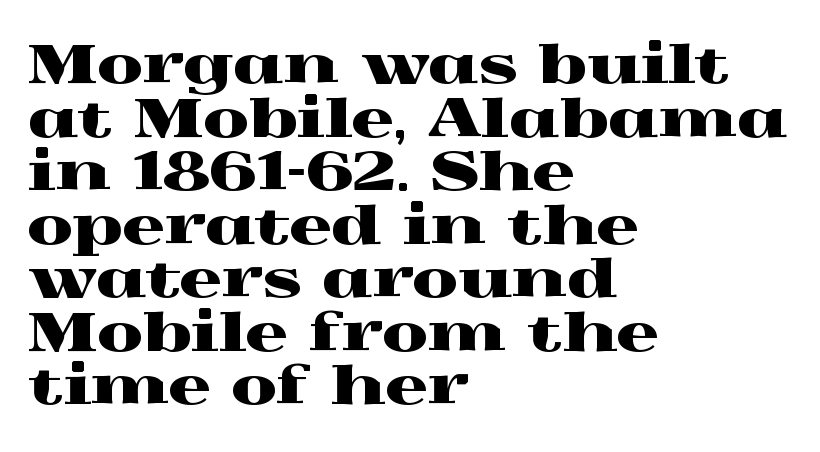
Q: Is the text italic (slanted)? A: No, it is upright.
Q: Is the typeface a serif or a sans-serif typeface? A: Serif.
Q: Is the text underlined? A: No.
Q: How is the paragraph aligned? A: Left-aligned.
Q: Is the spacing between letters normal or unusually wide? A: Normal.
Q: Is the spacing between lines tight, normal or loose? A: Tight.
Q: Width (condensed, normal, or wide)? A: Wide.
Q: x-height? A: Medium.
Q: Monospaced? A: No.
